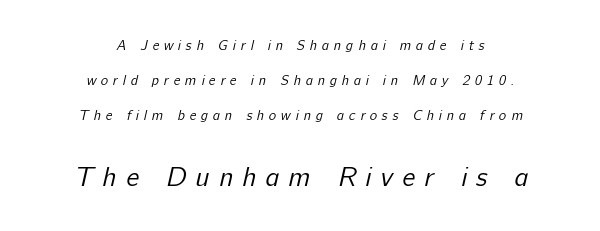
The image shows 27 px text type; set centered, loose line spacing (2.49x), unusually wide letter spacing (+0.34 em), not underlined; the second (bottom) block is 1.93x larger.
